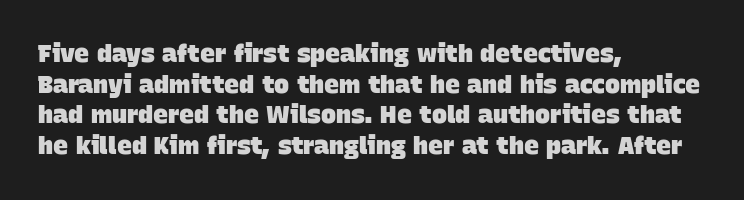
{"bold": "yes", "underline": "no", "align": "left", "line_spacing_ratio": 1.23, "letter_spacing": "normal", "letter_spacing_em": 0.0, "glyph_px": 25}
